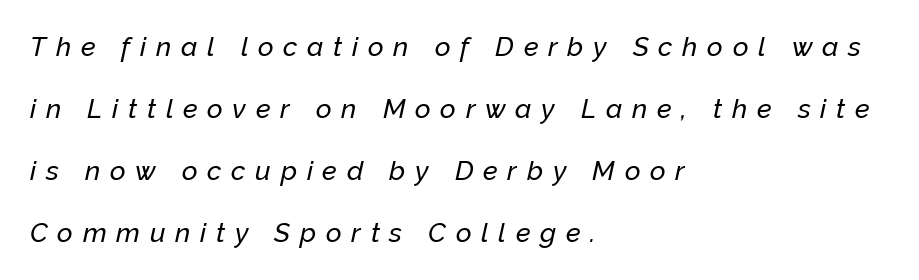
{"italic": "yes", "lean": "right", "slant_degrees": 12, "underline": "no", "align": "left", "line_spacing": "loose", "line_spacing_ratio": 2.3, "letter_spacing": "wide", "letter_spacing_em": 0.36, "glyph_px": 27}
